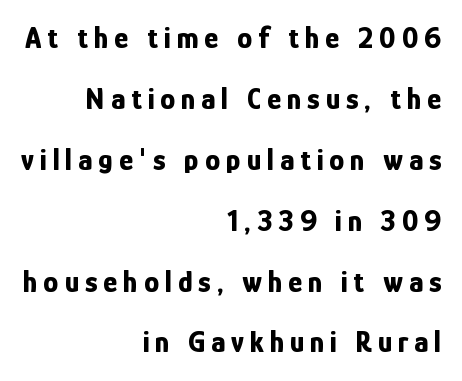
Q: Is the text bold? A: Yes.
Q: Is the text italic (slanted)? A: No, it is upright.
Q: Is the typeface a serif or a sans-serif typeface? A: Sans-serif.
Q: Is the text underlined? A: No.
Q: How is the paragraph aligned? A: Right-aligned.
Q: Is the spacing between letters normal or unusually wide? A: Unusually wide.
Q: Is the spacing between lines tight, normal or loose? A: Loose.
Q: Width (condensed, normal, or wide)? A: Condensed.
Q: Stroke contrast? A: Low.
Q: x-height? A: Medium.
Q: Monospaced? A: No.
